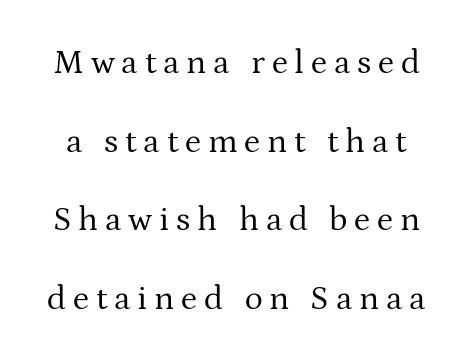
The string is rendered with underlining switched off. A great deal of white space separates one row of letters from the next. These lines were composed using upright roman letters. Stroke terminals: seriffed. Varying glyph widths throughout — classic text-font behaviour.
